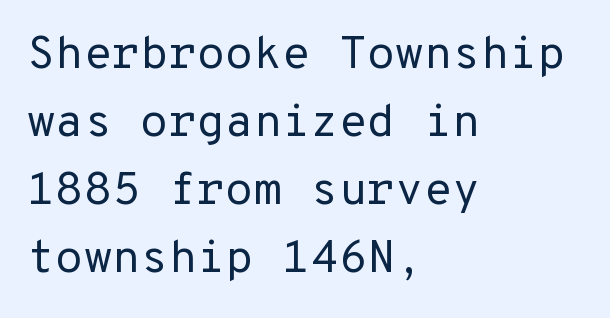
The image shows 46 px regular-weight sans-serif type, upright, monospaced; set left-aligned, normal line spacing (1.48x), normal letter spacing, not underlined; low stroke contrast and a medium x-height.
